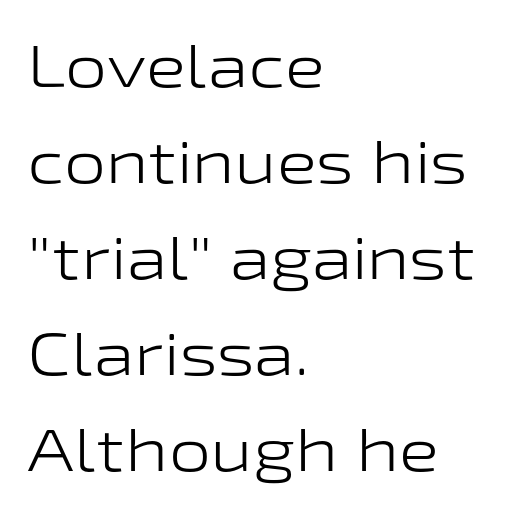
Q: Is the text bold? A: No.
Q: Is the text italic (slanted)? A: No, it is upright.
Q: Is the typeface a serif or a sans-serif typeface? A: Sans-serif.
Q: Is the text underlined? A: No.
Q: How is the paragraph aligned? A: Left-aligned.
Q: Is the spacing between letters normal or unusually wide? A: Normal.
Q: Is the spacing between lines tight, normal or loose? A: Normal.
Q: Width (condensed, normal, or wide)? A: Wide.
Q: Stroke contrast? A: Low.
Q: x-height? A: Medium.
Q: Monospaced? A: No.
